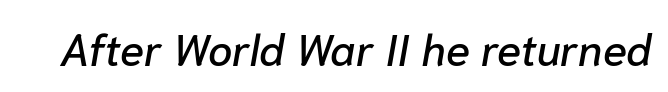
Q: Is the text italic (slanted)? A: Yes, it leans right by about 10 degrees.
Q: Is the text underlined? A: No.
Q: Is the spacing between letters normal or unusually wide? A: Normal.
Q: Width (condensed, normal, or wide)? A: Normal.
Q: Stroke contrast? A: Low.
Q: x-height? A: Medium.
Q: Monospaced? A: No.
